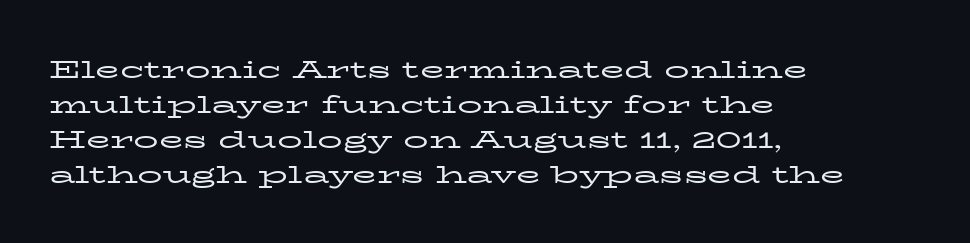
The image shows 25 px text type, upright; set left-aligned, normal line spacing (1.4x), normal letter spacing, not underlined.
